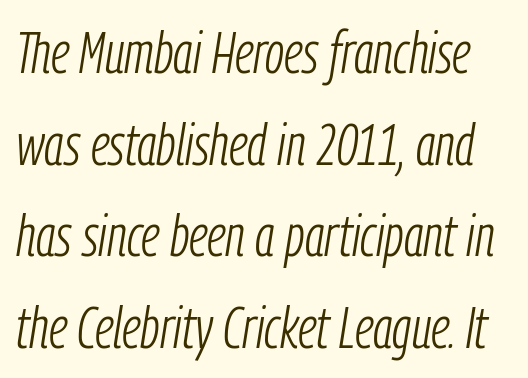
The passage shown leans; its letterforms are oblique. This rendering features lettering with no underline. Is the stroke heavy? The answer is a plain regular-or-lighter. Nobody touched the tracking dial on this one. Varying glyph widths throughout — classic text-font behaviour.
